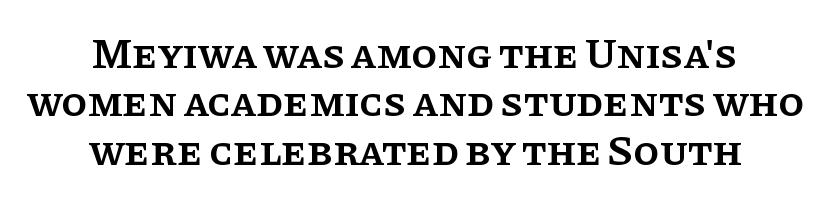
Q: Is the text bold? A: Semi-bold.
Q: Is the text italic (slanted)? A: No, it is upright.
Q: Is the typeface a serif or a sans-serif typeface? A: Serif.
Q: Is the text underlined? A: No.
Q: How is the paragraph aligned? A: Centered.
Q: Is the spacing between letters normal or unusually wide? A: Normal.
Q: Is the spacing between lines tight, normal or loose? A: Tight.
Q: Width (condensed, normal, or wide)? A: Normal.
Q: Stroke contrast? A: Low.
Q: x-height? A: Large.
Q: Monospaced? A: No.
